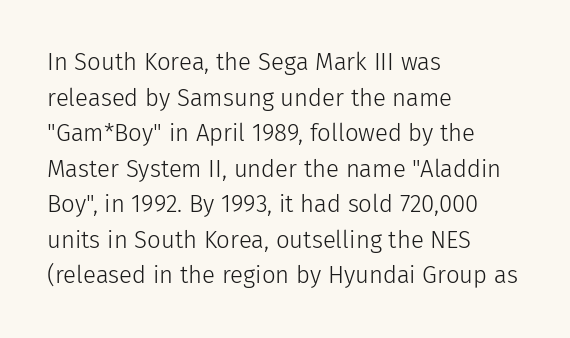
{"italic": "no", "bold": "no", "underline": "no", "align": "left", "line_spacing": "normal", "line_spacing_ratio": 1.48, "letter_spacing": "normal", "letter_spacing_em": 0.0, "glyph_px": 24}
